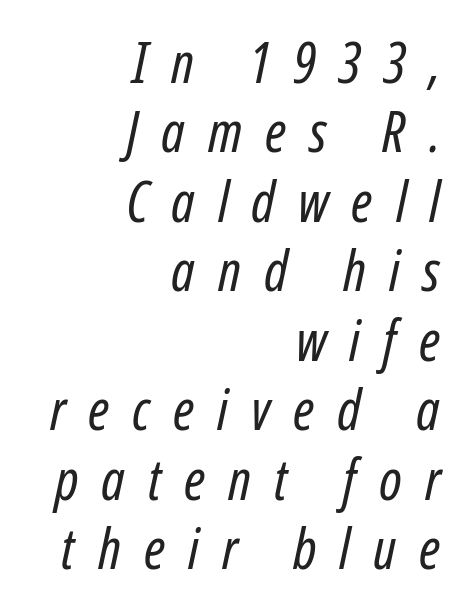
Here the glyphs are tracked loosely, breaking word shapes into spaced letters. Quick note: italic. This sample is right-justified, so line beginnings fall wherever the words allow. Clear beneath every line of the passage. A typesetter would call this proportional, since set widths differ per character. Nothing heavy about these letters — not bold at all.
